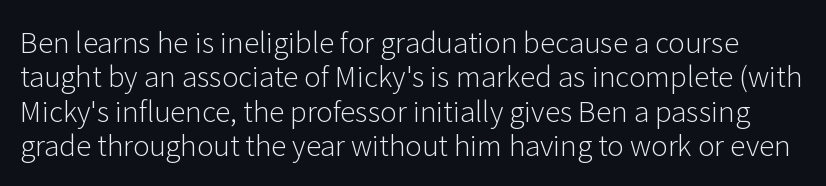
Q: Is the text bold? A: No.
Q: Is the text italic (slanted)? A: No, it is upright.
Q: Is the typeface a serif or a sans-serif typeface? A: Sans-serif.
Q: Is the text underlined? A: No.
Q: Is the spacing between letters normal or unusually wide? A: Normal.
Q: Width (condensed, normal, or wide)? A: Normal.
Q: Stroke contrast? A: Low.
Q: x-height? A: Medium.
Q: Monospaced? A: No.
